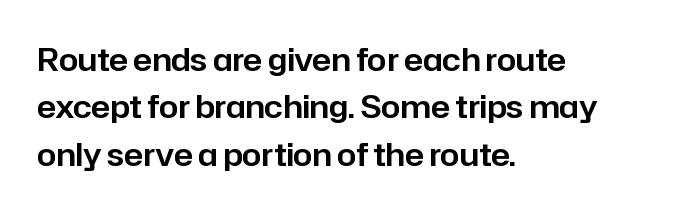
{"serif": "no", "italic": "no", "width": "normal", "stroke_contrast": "low", "x_height": "medium", "monospaced": "no", "underline": "no", "align": "left", "line_spacing": "normal", "line_spacing_ratio": 1.53, "letter_spacing": "normal", "letter_spacing_em": 0.0, "glyph_px": 31}
